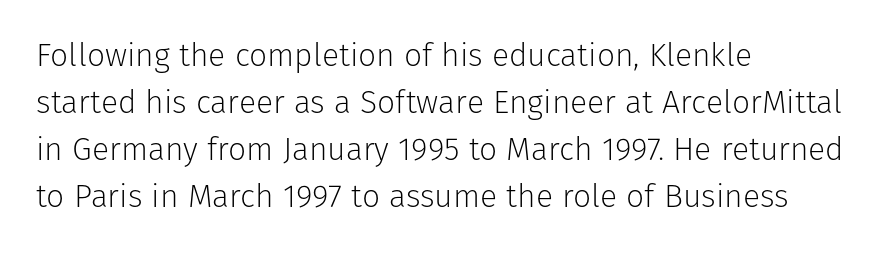
Vertical strokes here are truly vertical. Students, note that the glyphs here touch the page at normal intervals. The rendering uses natural spacing where letterforms have individual widths. Quick note: underline off. Letterform terminals end flat and unadorned throughout the passage.
